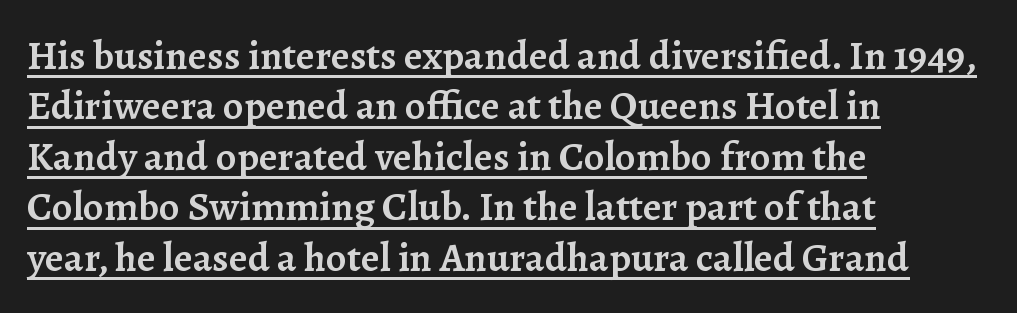
{"serif": "yes", "italic": "no", "bold": "semi", "weight": "semibold", "width": "normal", "stroke_contrast": "low", "x_height": "medium", "monospaced": "no", "underline": "yes", "align": "left", "line_spacing_ratio": 1.23, "letter_spacing": "normal", "letter_spacing_em": 0.0, "glyph_px": 41}
